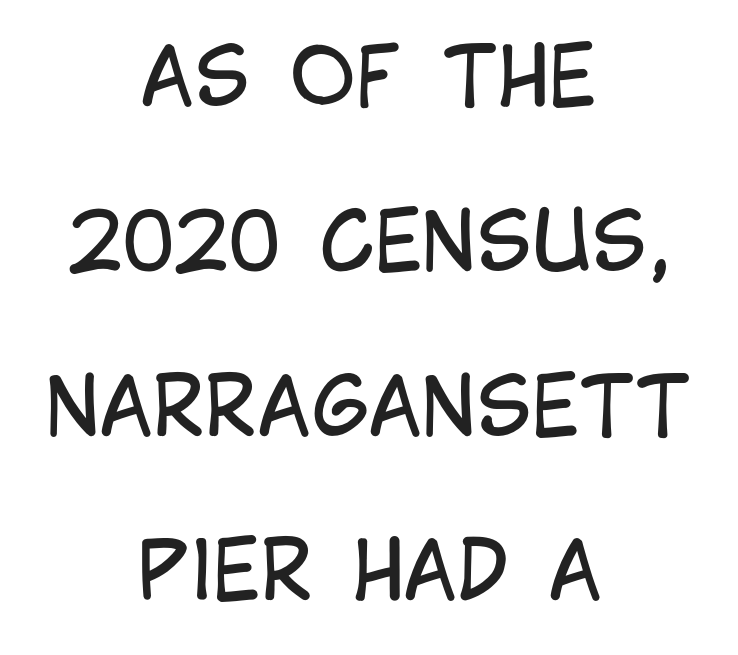
The image shows 80 px regular-weight, condensed sans-serif type, upright; set centered, loose line spacing (2.06x), normal letter spacing, not underlined; low stroke contrast and a large x-height.
